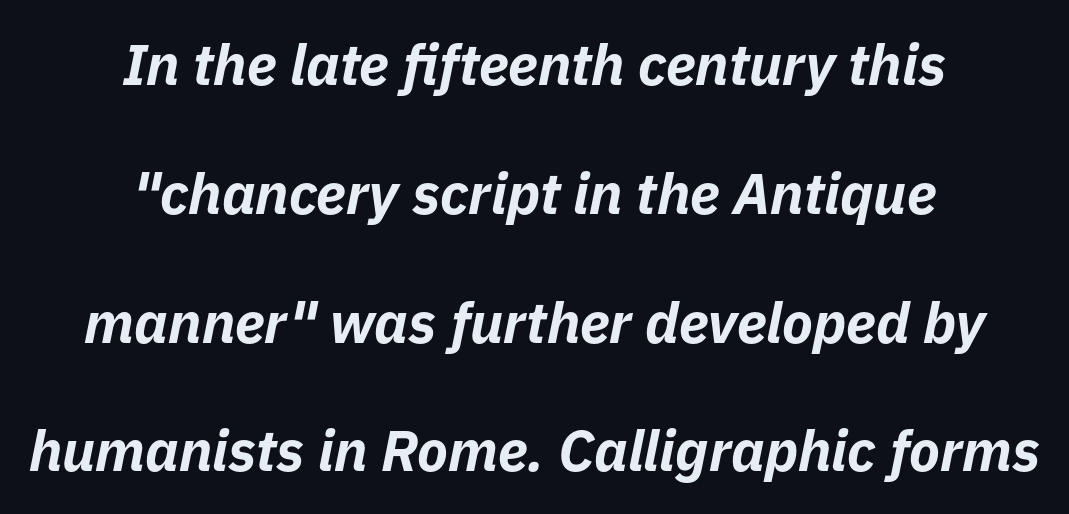
{"italic": "yes", "lean": "right", "slant_degrees": 11, "bold": "yes", "weight": "bold", "width": "normal", "stroke_contrast": "low", "x_height": "medium", "monospaced": "no", "underline": "no", "align": "center", "line_spacing": "loose", "line_spacing_ratio": 2.26, "letter_spacing": "normal", "letter_spacing_em": 0.0, "glyph_px": 57}
